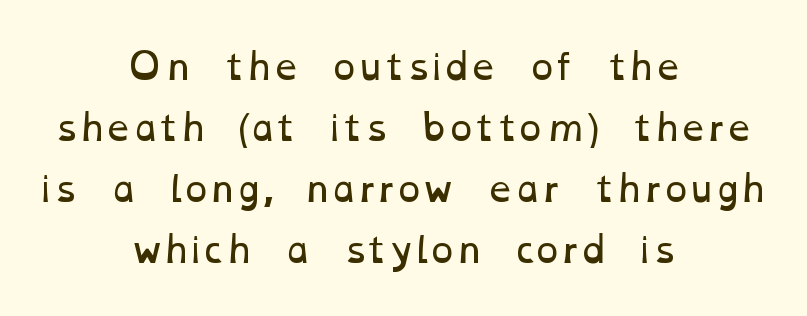
{"bold": "no", "weight": "regular", "width": "wide", "stroke_contrast": "low", "x_height": "medium", "monospaced": "no", "underline": "no", "align": "center", "line_spacing_ratio": 1.74, "letter_spacing": "normal", "letter_spacing_em": 0.0, "glyph_px": 35}
